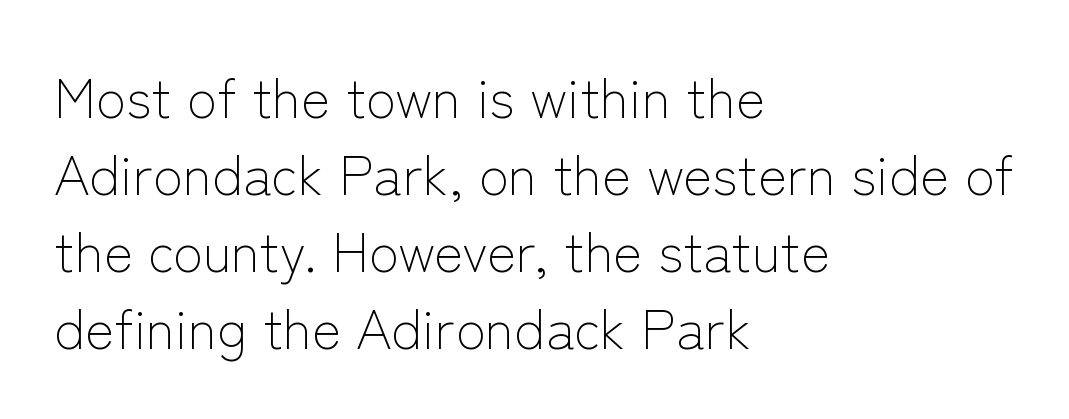
These glyphs show unthickened strokes, regular width or finer. Nothing sits at the stroke ends, so this counts as sans-serif. Honestly, the row spacing looks completely unremarkable. The type sits square on the baseline with zero lean.
